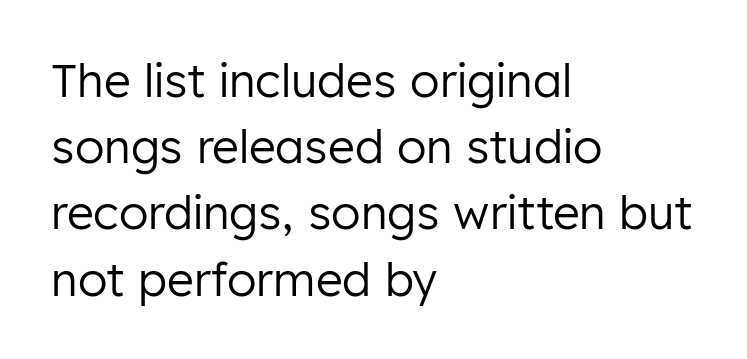
The image shows 46 px regular-weight sans-serif type, upright; set left-aligned, normal line spacing (1.44x), normal letter spacing, not underlined; low stroke contrast and a medium x-height.
